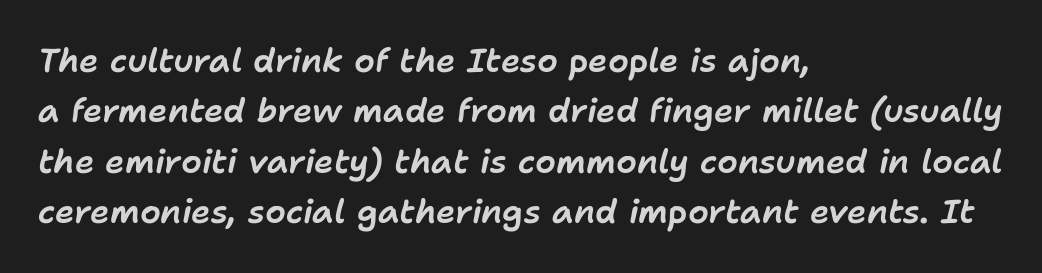
The image shows 33 px text type, italic (leaning right); set left-aligned, normal line spacing (1.53x), normal letter spacing, not underlined; low stroke contrast and a medium x-height.
